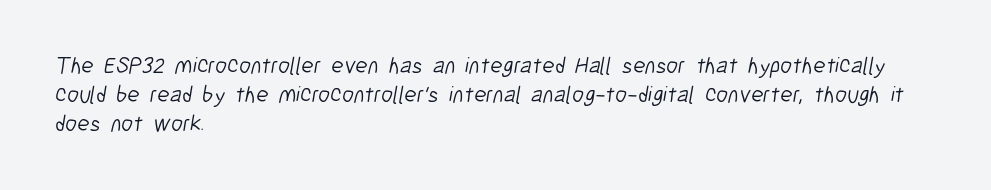
The image shows 23 px text type; set left-aligned, normal line spacing (1.26x), normal letter spacing, not underlined.
